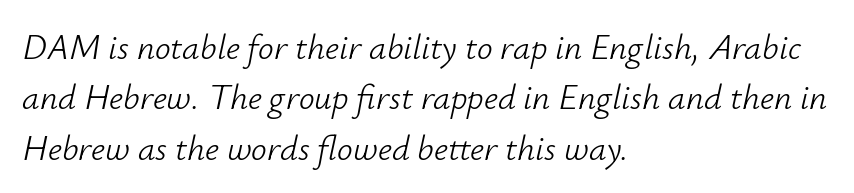
The image shows 35 px light type, italic (leaning right); set left-aligned, normal line spacing (1.44x), normal letter spacing, not underlined; low stroke contrast and a small x-height.
